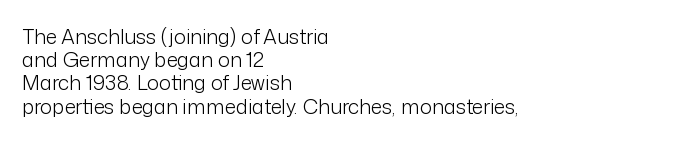
Q: Is the text bold? A: No.
Q: Is the text italic (slanted)? A: No, it is upright.
Q: Is the text underlined? A: No.
Q: How is the paragraph aligned? A: Left-aligned.
Q: Is the spacing between letters normal or unusually wide? A: Normal.
